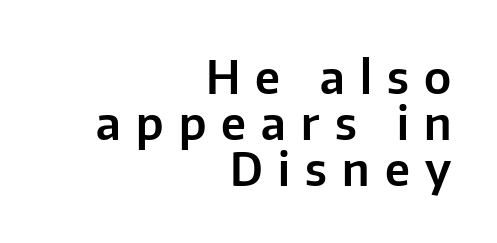
The image shows 46 px sans-serif type, upright; set right-aligned, tight line spacing (1.0x), unusually wide letter spacing (+0.33 em), not underlined; low stroke contrast and a medium x-height.
